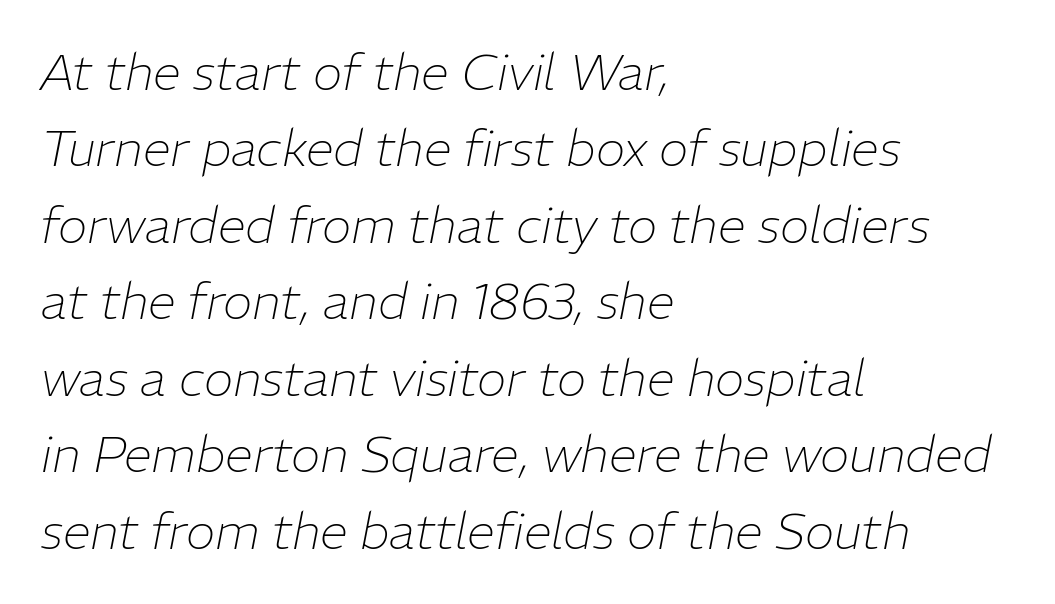
Q: Is the text bold? A: No.
Q: Is the text italic (slanted)? A: Yes, it leans right by about 11 degrees.
Q: Is the text underlined? A: No.
Q: How is the paragraph aligned? A: Left-aligned.
Q: Is the spacing between letters normal or unusually wide? A: Normal.
Q: Is the spacing between lines tight, normal or loose? A: Normal.
Q: Width (condensed, normal, or wide)? A: Normal.
Q: Stroke contrast? A: Low.
Q: x-height? A: Medium.
Q: Monospaced? A: No.
